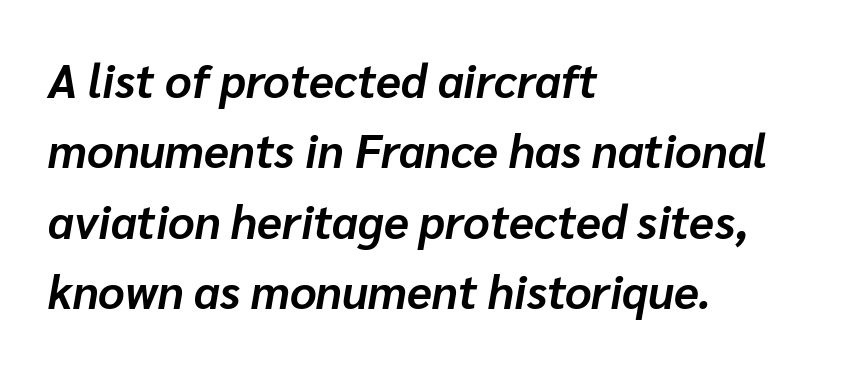
Q: Is the text bold? A: Yes.
Q: Is the text italic (slanted)? A: Yes, it leans right by about 10 degrees.
Q: Is the text underlined? A: No.
Q: How is the paragraph aligned? A: Left-aligned.
Q: Is the spacing between letters normal or unusually wide? A: Normal.
Q: Is the spacing between lines tight, normal or loose? A: Normal.
Q: Width (condensed, normal, or wide)? A: Normal.
Q: Stroke contrast? A: Low.
Q: x-height? A: Medium.
Q: Monospaced? A: No.
